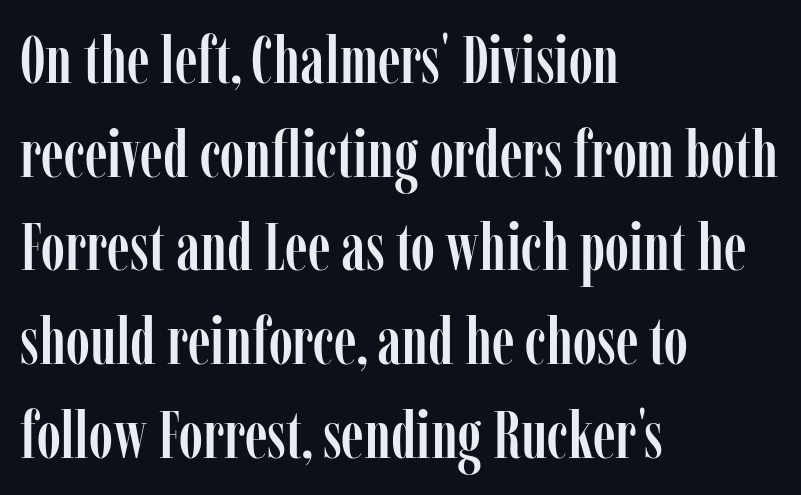
{"serif": "yes", "italic": "no", "width": "condensed", "stroke_contrast": "low", "x_height": "medium", "monospaced": "no", "underline": "no", "align": "left", "line_spacing": "normal", "line_spacing_ratio": 1.42, "letter_spacing": "normal", "letter_spacing_em": 0.0, "glyph_px": 66}
